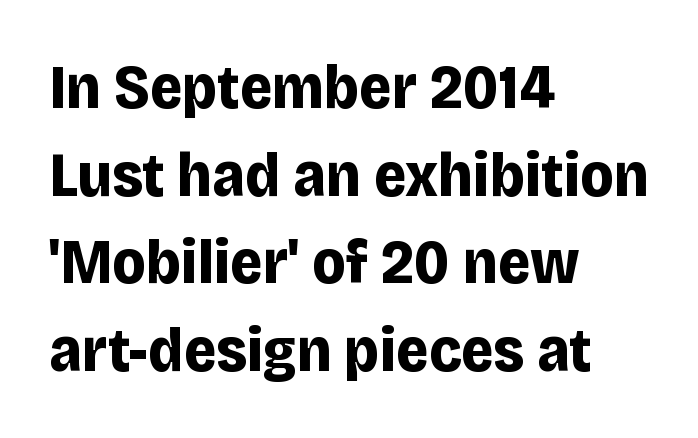
The image shows 63 px bold sans-serif type, upright; set left-aligned, normal line spacing (1.39x), normal letter spacing, not underlined; low stroke contrast and a large x-height.
